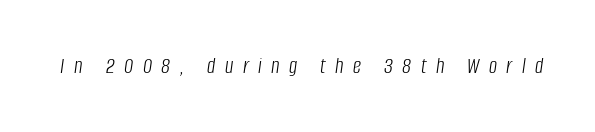
The image shows 23 px text type, italic (leaning right); set unusually wide letter spacing (+0.41 em), not underlined.
